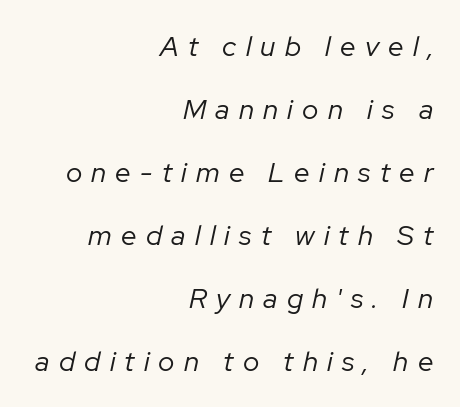
These lines have a slow, spaced-out rhythm from letter to letter. Here the designer chose a conventional face with non-uniform glyph widths. Heaviness? Minimal to ordinary, like unemphasized prose. Loosely led — the rows are spread out.
